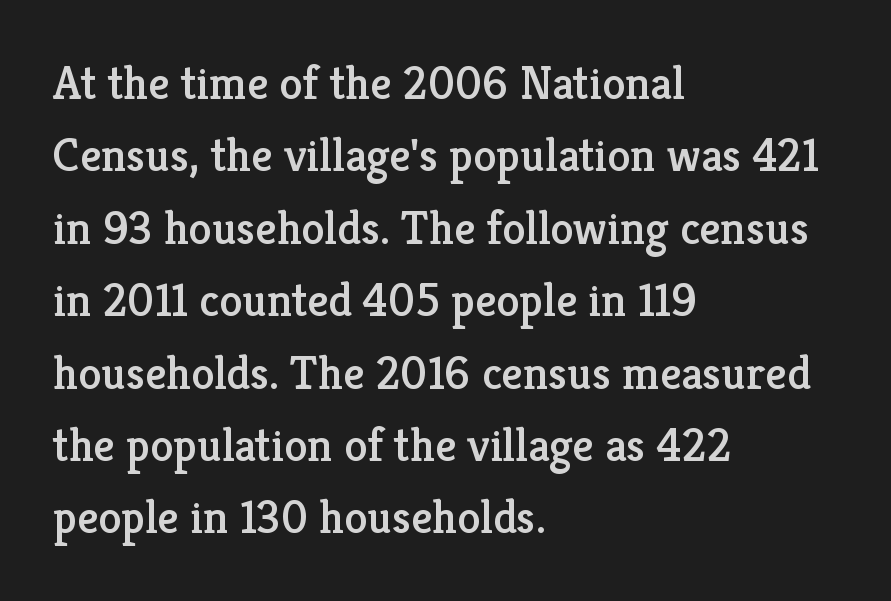
The image shows 47 px serif type, upright; set left-aligned, normal line spacing (1.54x), normal letter spacing, not underlined; low stroke contrast and a medium x-height.
